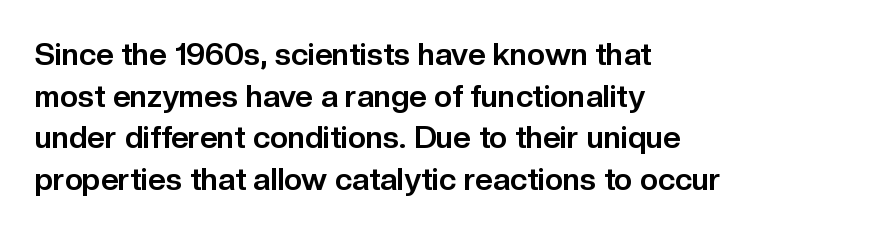
The passage shown is typed in a proportional face where columns would drift. No italicization has been applied; the sample stays upright. The passage shown is typeset with a sans-serif family. Underlining? Definitely not there. Heavy, bold letterforms. Left-aligned paragraph, ragged on the right.
